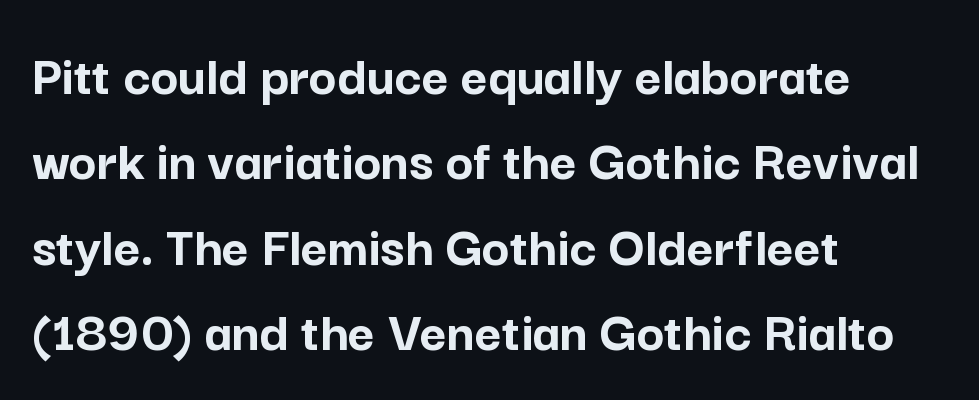
The image shows 58 px semibold sans-serif type, upright; set left-aligned, normal line spacing (1.47x), normal letter spacing, not underlined; low stroke contrast and a medium x-height.
